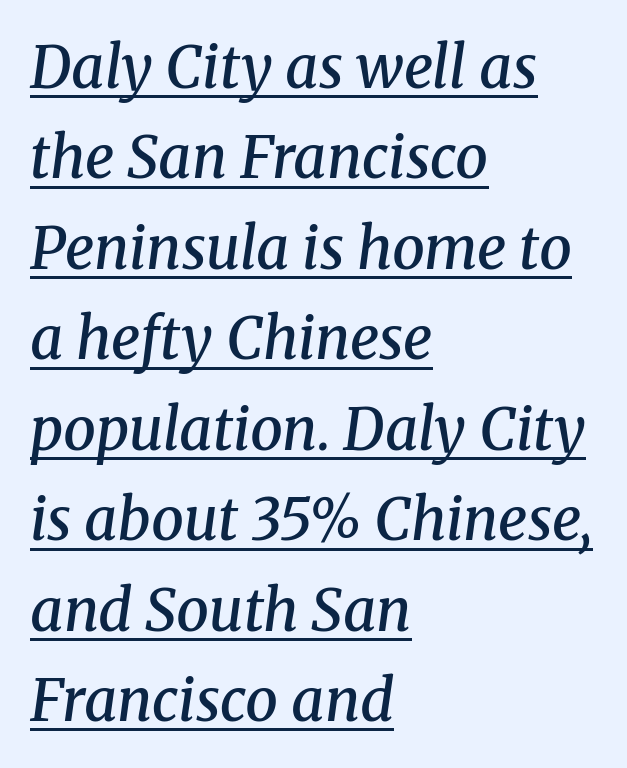
Q: Is the text bold? A: Semi-bold.
Q: Is the text italic (slanted)? A: Yes, it leans right by about 8 degrees.
Q: Is the typeface a serif or a sans-serif typeface? A: Serif.
Q: Is the text underlined? A: Yes.
Q: How is the paragraph aligned? A: Left-aligned.
Q: Is the spacing between letters normal or unusually wide? A: Normal.
Q: Is the spacing between lines tight, normal or loose? A: Normal.
Q: Width (condensed, normal, or wide)? A: Normal.
Q: Stroke contrast? A: Medium.
Q: x-height? A: Medium.
Q: Monospaced? A: No.
